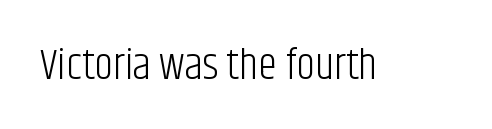
The gap between lines stays unmarked. The letters sit at their default tracking, neither squeezed nor spread. The weight tops out at a normal text grade. Is this a fixed-width face? No — the glyphs have proportional, varying widths. The font's upright variant was chosen for this text.
